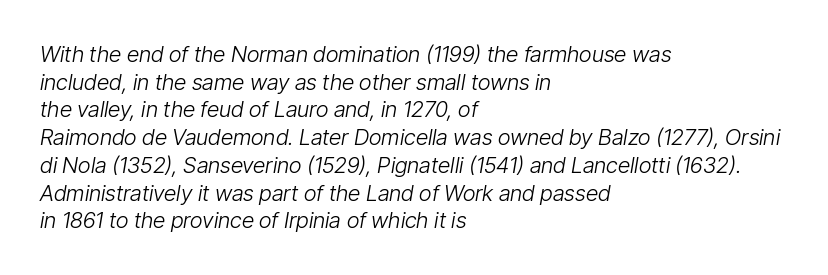
The image shows 22 px text type, italic (leaning right); set left-aligned, normal line spacing (1.26x), normal letter spacing, not underlined.
